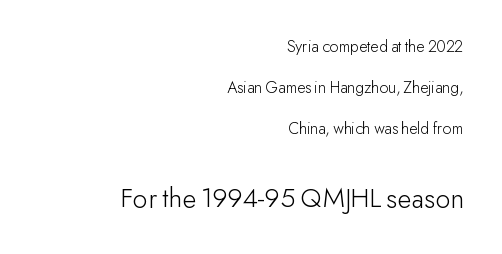
Descender tails drop into unmarked territory. The space between consecutive lines is lavish. The letters stand straight up with perfectly vertical stems. Is the letter spacing exaggerated? No — it looks like the ordinary default.
